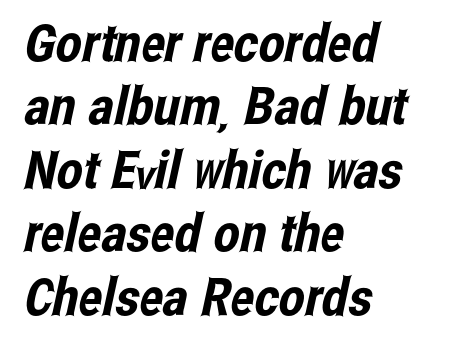
Q: Is the typeface a serif or a sans-serif typeface? A: Sans-serif.
Q: Is the text underlined? A: No.
Q: How is the paragraph aligned? A: Left-aligned.
Q: Is the spacing between letters normal or unusually wide? A: Normal.
Q: Width (condensed, normal, or wide)? A: Condensed.
Q: Stroke contrast? A: Low.
Q: x-height? A: Medium.
Q: Monospaced? A: No.
